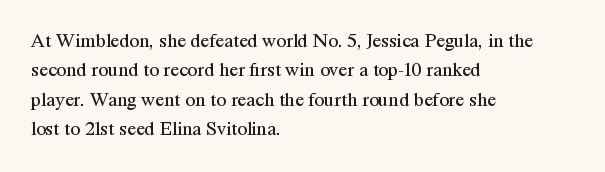
The image shows 20 px text type, upright; set left-aligned, normal line spacing (1.47x), normal letter spacing, not underlined.
